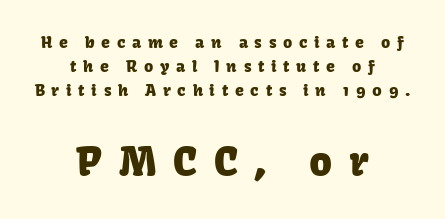
{"serif": "no", "italic": "no", "width": "normal", "stroke_contrast": "low", "x_height": "medium", "monospaced": "no", "underline": "no", "align": "center", "line_spacing": "normal", "line_spacing_ratio": 1.49, "letter_spacing": "wide", "letter_spacing_em": 0.42, "larger_block": "second", "size_ratio": 2.5, "glyph_px": 40}
